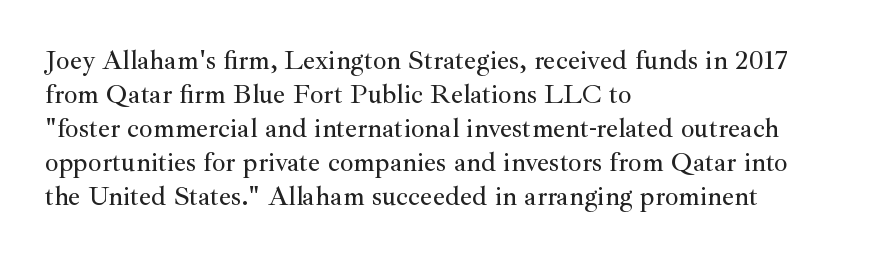
{"italic": "no", "underline": "no", "align": "left", "line_spacing": "normal", "line_spacing_ratio": 1.26, "letter_spacing": "normal", "letter_spacing_em": 0.0, "glyph_px": 27}
